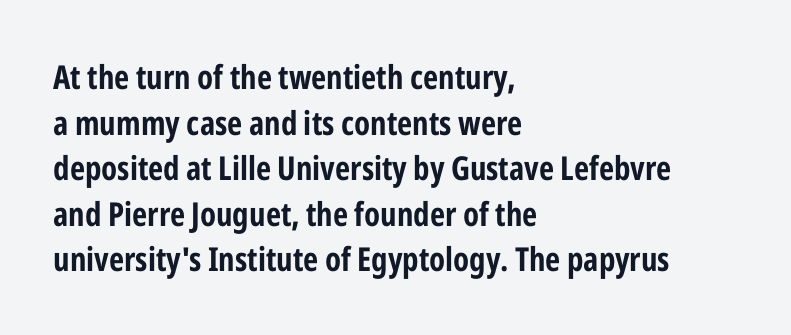
{"serif": "no", "italic": "no", "bold": "yes", "weight": "bold", "width": "condensed", "stroke_contrast": "low", "x_height": "medium", "monospaced": "no", "underline": "no", "align": "left", "line_spacing": "normal", "line_spacing_ratio": 1.38, "letter_spacing": "normal", "letter_spacing_em": 0.0, "glyph_px": 33}
